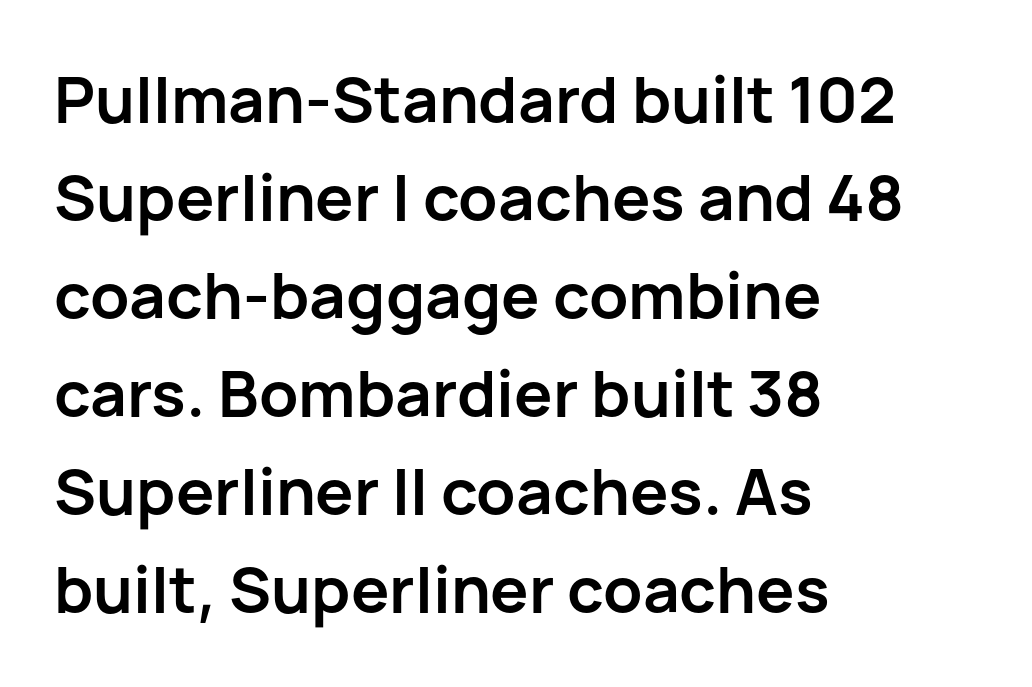
The image shows 64 px semibold sans-serif type, upright; set left-aligned, normal line spacing (1.53x), normal letter spacing, not underlined; low stroke contrast and a medium x-height.
